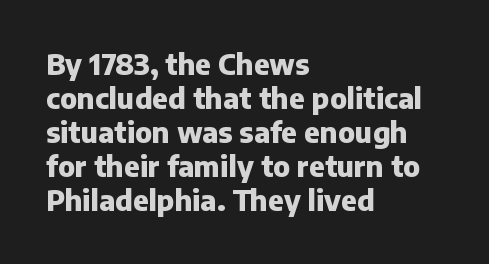
The image shows 28 px heavy sans-serif type, upright; set left-aligned, line spacing 1.21x, normal letter spacing, not underlined; low stroke contrast and a medium x-height.
